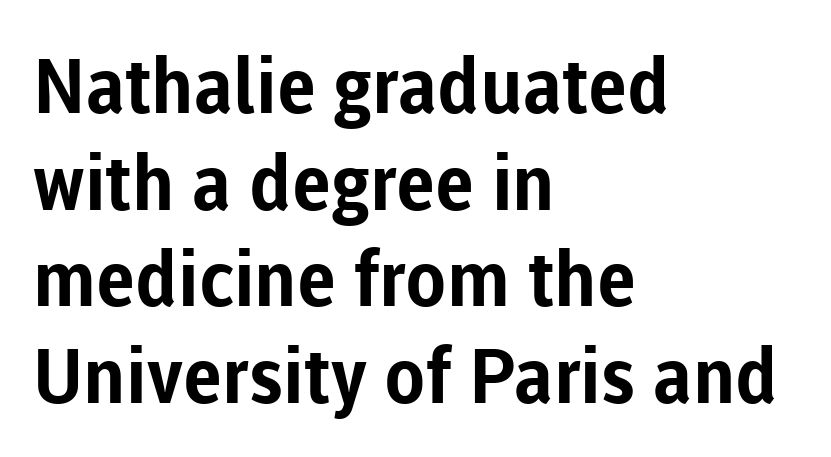
Q: Is the text bold? A: Yes.
Q: Is the text italic (slanted)? A: No, it is upright.
Q: Is the typeface a serif or a sans-serif typeface? A: Sans-serif.
Q: Is the text underlined? A: No.
Q: How is the paragraph aligned? A: Left-aligned.
Q: Is the spacing between letters normal or unusually wide? A: Normal.
Q: Is the spacing between lines tight, normal or loose? A: Normal.
Q: Width (condensed, normal, or wide)? A: Normal.
Q: Stroke contrast? A: Low.
Q: x-height? A: Medium.
Q: Monospaced? A: No.
